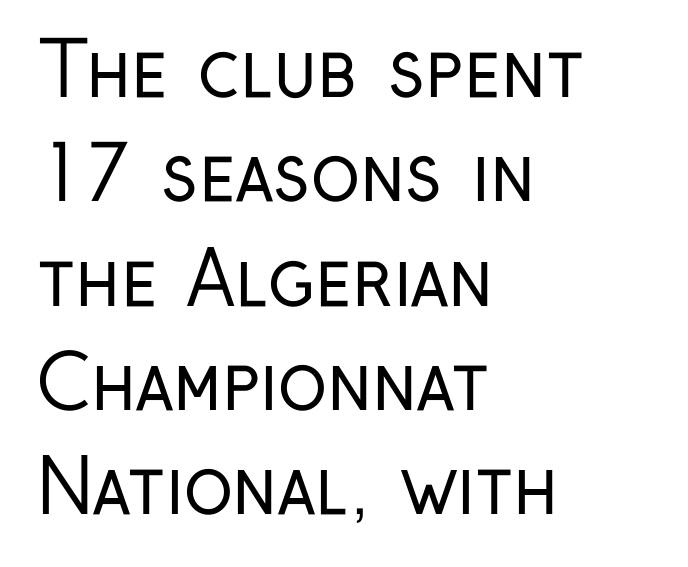
The image shows 74 px regular-weight, condensed sans-serif type, upright; set left-aligned, normal line spacing (1.41x), normal letter spacing, not underlined; low stroke contrast and a medium x-height.
